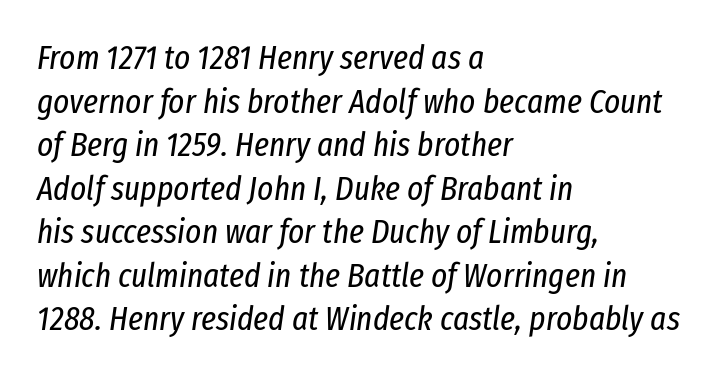
Q: Is the text bold? A: No.
Q: Is the text italic (slanted)? A: Yes, it leans right by about 8 degrees.
Q: Is the text underlined? A: No.
Q: How is the paragraph aligned? A: Left-aligned.
Q: Is the spacing between letters normal or unusually wide? A: Normal.
Q: Is the spacing between lines tight, normal or loose? A: Normal.
Q: Width (condensed, normal, or wide)? A: Condensed.
Q: Stroke contrast? A: Low.
Q: x-height? A: Medium.
Q: Monospaced? A: No.
